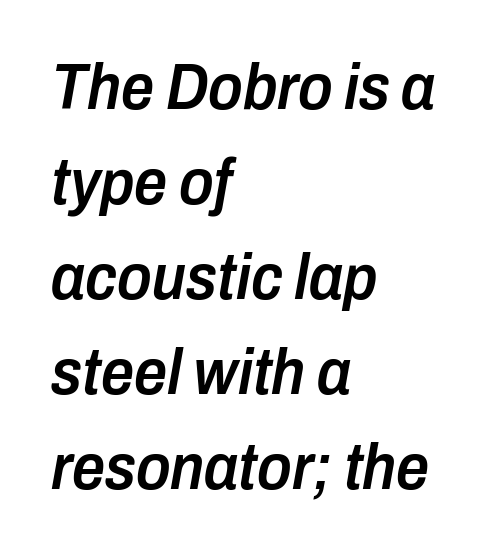
The ragged edge is on the right, which tells us the setting is flush left. How would I describe the line gaps? Plain and ordinary. Looks like regular typesetting: each glyph gets only the width it needs. Compared with typical body copy, the letter spacing here is the same.
